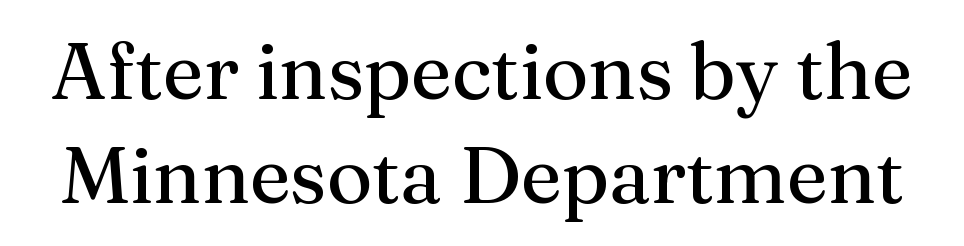
The image shows 79 px regular-weight serif type, upright; set normal line spacing (1.32x), normal letter spacing, not underlined; medium stroke contrast and a medium x-height.
